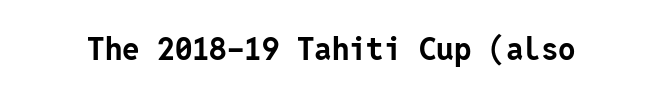
{"serif": "no", "italic": "no", "bold": "yes", "weight": "bold", "width": "normal", "stroke_contrast": "low", "x_height": "medium", "underline": "no", "letter_spacing": "normal", "letter_spacing_em": 0.0, "glyph_px": 31}
